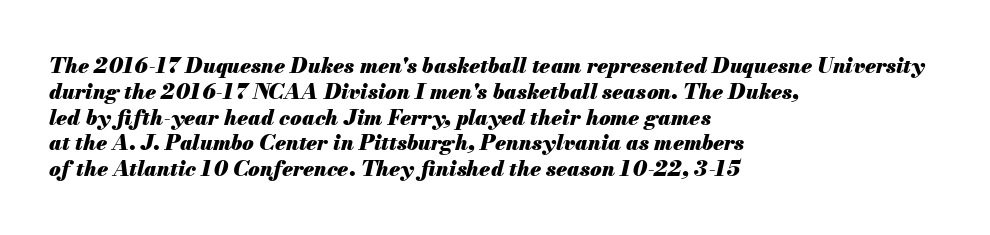
Q: Is the text bold? A: Yes.
Q: Is the text italic (slanted)? A: Yes, it leans right by about 13 degrees.
Q: Is the text underlined? A: No.
Q: How is the paragraph aligned? A: Left-aligned.
Q: Is the spacing between letters normal or unusually wide? A: Normal.
